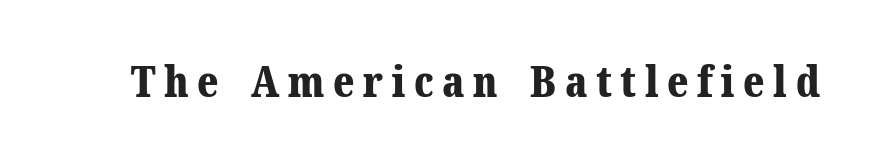
The image shows 43 px bold serif type, upright; set unusually wide letter spacing (+0.2 em), not underlined; medium stroke contrast and a medium x-height.
